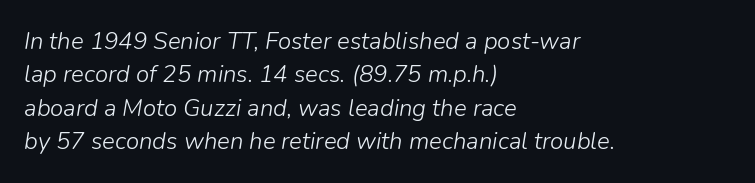
The gaps between neighbouring characters are ordinary and unremarkable. The lettering tilts uniformly, giving the passage an italic look. Short and long lines alike share a common starting point at left. Summary of vertical rhythm: regular, with standard interline spacing. The passage shown is not bold in any degree. The baseline area is clear.
